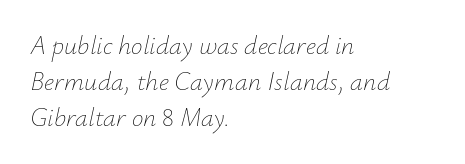
Q: Is the text bold? A: No.
Q: Is the text italic (slanted)? A: Yes, it leans right by about 12 degrees.
Q: Is the text underlined? A: No.
Q: How is the paragraph aligned? A: Left-aligned.
Q: Is the spacing between letters normal or unusually wide? A: Normal.
Q: Is the spacing between lines tight, normal or loose? A: Normal.
